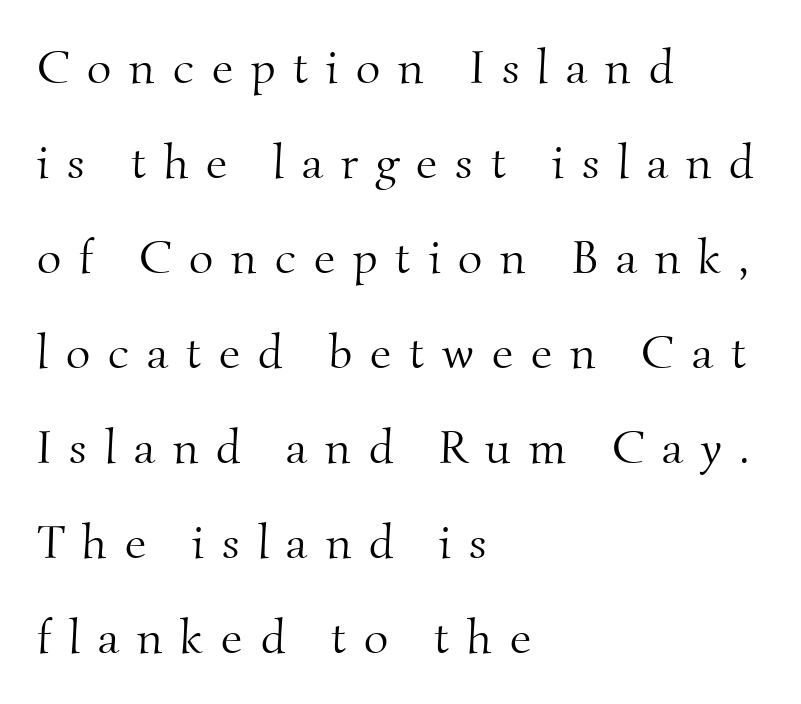
{"serif": "yes", "bold": "no", "weight": "light", "width": "normal", "stroke_contrast": "medium", "x_height": "small", "monospaced": "no", "underline": "no", "align": "left", "line_spacing": "loose", "line_spacing_ratio": 2.02, "letter_spacing": "wide", "letter_spacing_em": 0.38, "glyph_px": 47}
